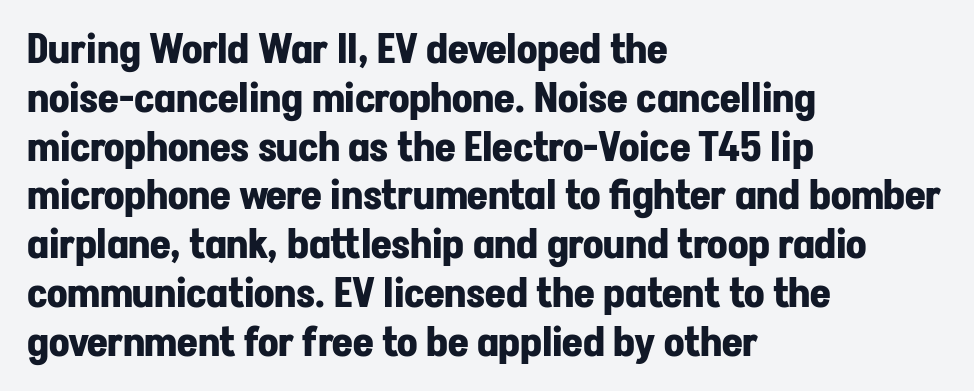
{"serif": "no", "italic": "no", "bold": "yes", "weight": "bold", "width": "normal", "stroke_contrast": "low", "x_height": "medium", "monospaced": "no", "underline": "no", "align": "left", "line_spacing_ratio": 1.22, "letter_spacing": "normal", "letter_spacing_em": 0.0, "glyph_px": 40}
